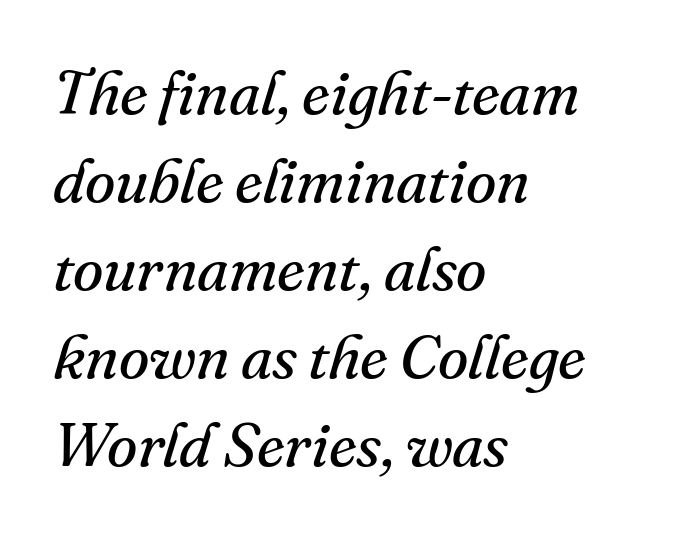
Anything drawn beneath the words? Only blank space. The designer went with a serif here, giving each stem small feet. Layout note: lines flush left. Compared with ordinary roman type, these characters are visibly tilted.
